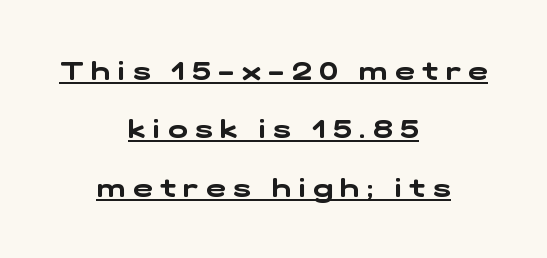
The image shows 26 px text type; set centered, loose line spacing (2.25x), unusually wide letter spacing (+0.3 em), underlined.
